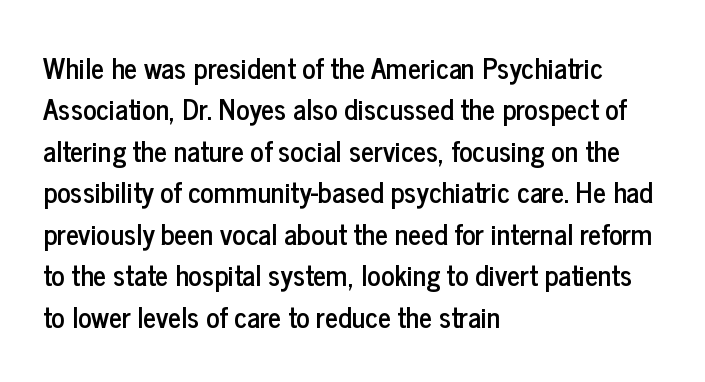
{"serif": "no", "italic": "no", "width": "condensed", "stroke_contrast": "low", "x_height": "medium", "monospaced": "no", "underline": "no", "align": "left", "line_spacing": "normal", "line_spacing_ratio": 1.48, "letter_spacing": "normal", "letter_spacing_em": 0.0, "glyph_px": 28}
